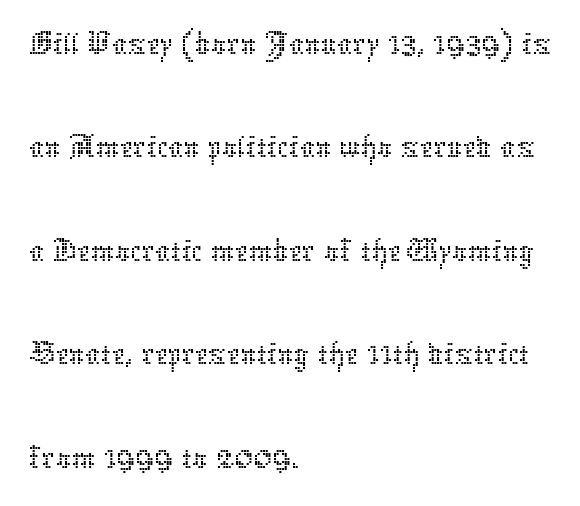
{"italic": "no", "bold": "no", "weight": "thin", "width": "normal", "stroke_contrast": "low", "x_height": "medium", "monospaced": "no", "underline": "no", "align": "left", "line_spacing": "normal", "line_spacing_ratio": 1.38, "letter_spacing": "normal", "letter_spacing_em": 0.0, "glyph_px": 75}
